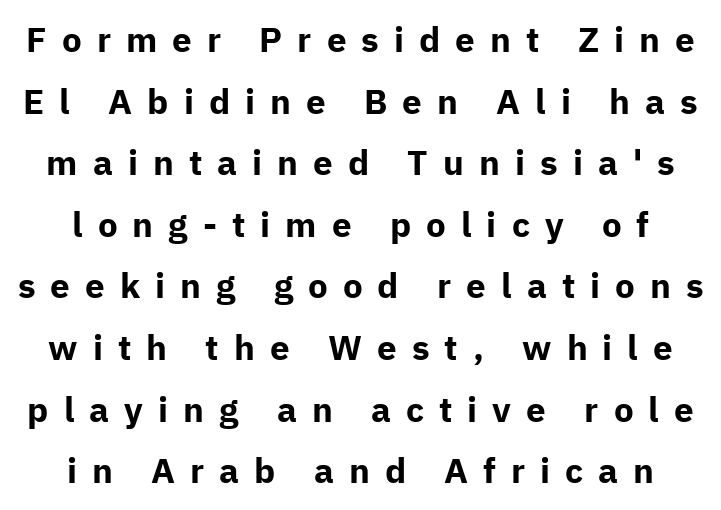
Q: Is the text bold? A: Yes.
Q: Is the text italic (slanted)? A: No, it is upright.
Q: Is the typeface a serif or a sans-serif typeface? A: Sans-serif.
Q: Is the text underlined? A: No.
Q: Is the spacing between letters normal or unusually wide? A: Unusually wide.
Q: Width (condensed, normal, or wide)? A: Normal.
Q: Stroke contrast? A: Low.
Q: x-height? A: Medium.
Q: Monospaced? A: No.
